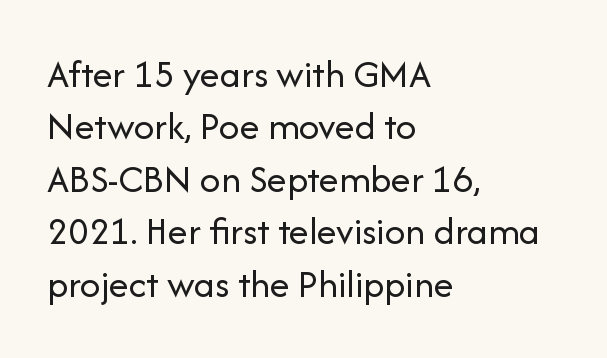
Q: Is the text bold? A: No.
Q: Is the text italic (slanted)? A: No, it is upright.
Q: Is the typeface a serif or a sans-serif typeface? A: Sans-serif.
Q: Is the text underlined? A: No.
Q: How is the paragraph aligned? A: Left-aligned.
Q: Is the spacing between letters normal or unusually wide? A: Normal.
Q: Is the spacing between lines tight, normal or loose? A: Normal.
Q: Width (condensed, normal, or wide)? A: Normal.
Q: Stroke contrast? A: Low.
Q: x-height? A: Medium.
Q: Monospaced? A: No.
